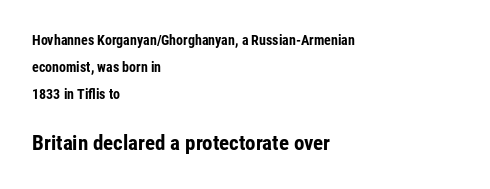
{"italic": "no", "bold": "yes", "underline": "no", "align": "left", "line_spacing": "loose", "line_spacing_ratio": 1.94, "letter_spacing": "normal", "letter_spacing_em": 0.0, "larger_block": "second", "size_ratio": 1.5, "glyph_px": 21}
